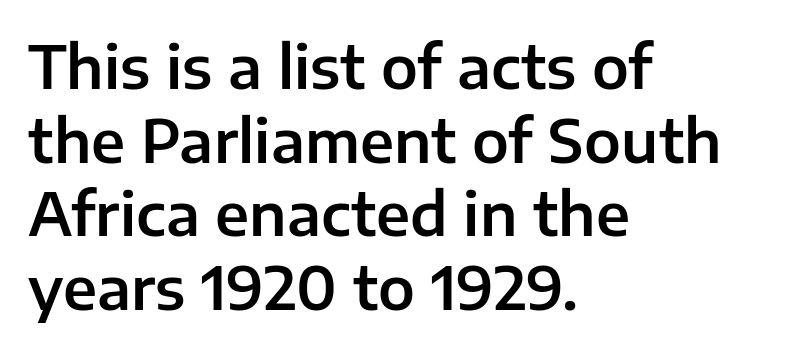
The image shows 59 px sans-serif type, upright; set left-aligned, normal line spacing (1.25x), normal letter spacing, not underlined; low stroke contrast and a medium x-height.
